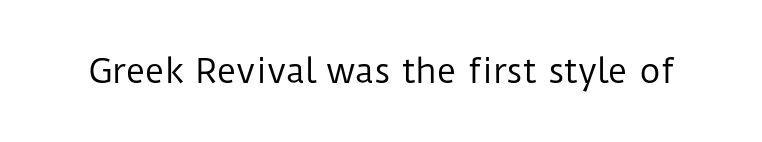
{"serif": "no", "italic": "no", "bold": "no", "weight": "regular", "width": "normal", "stroke_contrast": "low", "x_height": "medium", "monospaced": "no", "underline": "no", "letter_spacing": "normal", "letter_spacing_em": 0.0, "glyph_px": 33}
